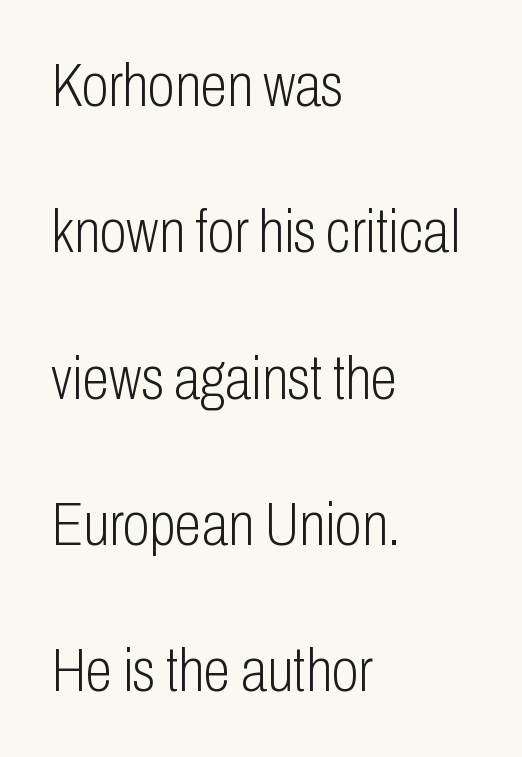
Q: Is the text bold? A: No.
Q: Is the text italic (slanted)? A: No, it is upright.
Q: Is the typeface a serif or a sans-serif typeface? A: Sans-serif.
Q: Is the text underlined? A: No.
Q: How is the paragraph aligned? A: Left-aligned.
Q: Is the spacing between letters normal or unusually wide? A: Normal.
Q: Is the spacing between lines tight, normal or loose? A: Loose.
Q: Width (condensed, normal, or wide)? A: Condensed.
Q: Stroke contrast? A: Low.
Q: x-height? A: Medium.
Q: Monospaced? A: No.
